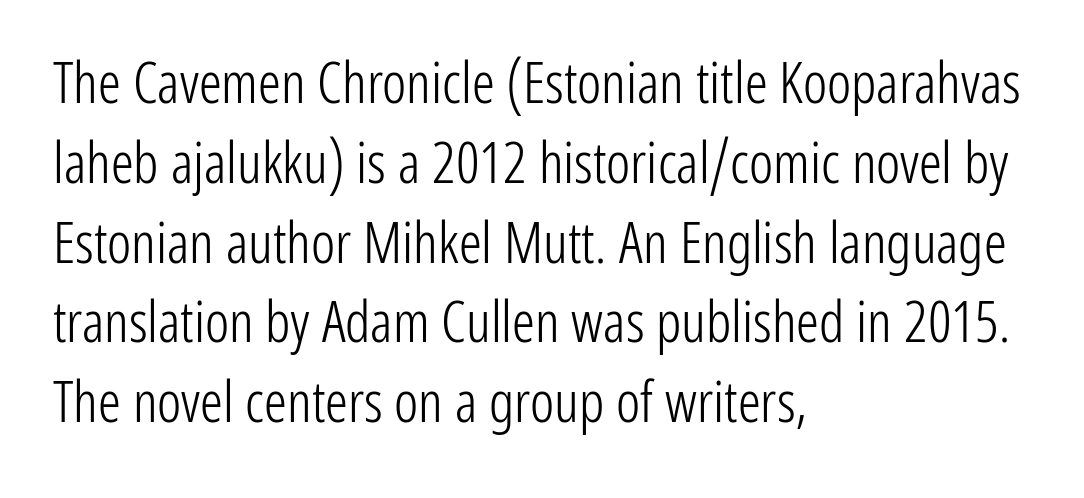
Plain, unruled lines of type. Check where the strokes stop: nothing finishes them off — pure sans. This sample is left-justified, so line endings fall wherever the words run out. When letters stand straight like this, we call the style roman or upright. Regarding leading, the lines here are spaced in the standard way.
